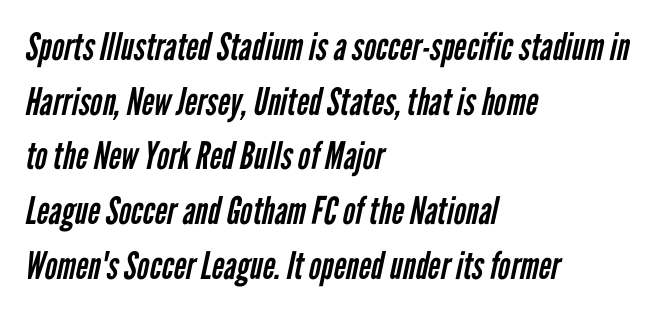
{"serif": "no", "bold": "no", "weight": "regular", "width": "condensed", "stroke_contrast": "low", "x_height": "medium", "monospaced": "no", "underline": "no", "align": "left", "line_spacing": "normal", "line_spacing_ratio": 1.44, "letter_spacing": "normal", "letter_spacing_em": 0.0, "glyph_px": 38}
